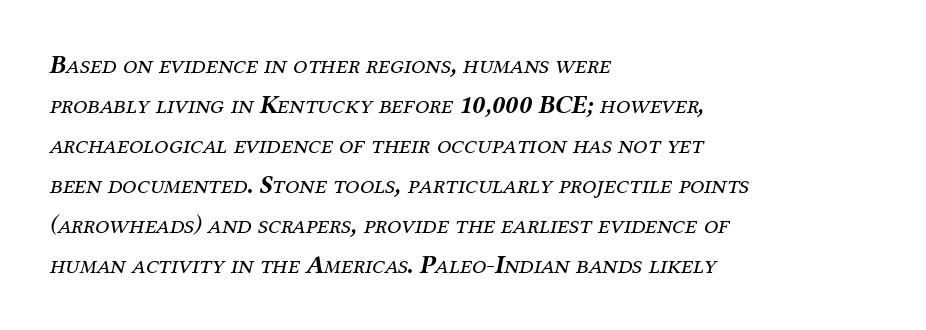
The rendering anchors every line to the left-hand side. Unmarked baselines from the first word to the last. The typesetting does not lean heavy: it is not bold. Observe the lean: these are italic letterforms. Whoever set this chose a conventional vertical rhythm.
